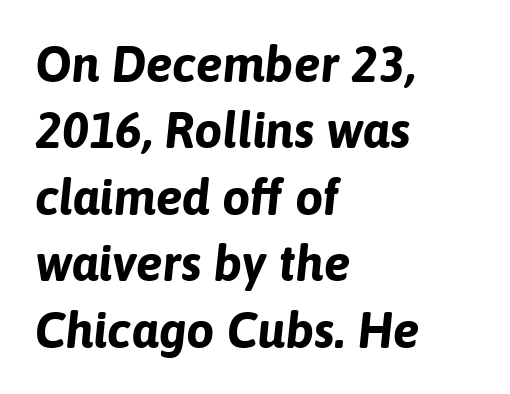
The image shows 50 px bold type, italic (leaning right); set left-aligned, normal line spacing (1.33x), normal letter spacing, not underlined; low stroke contrast and a medium x-height.
